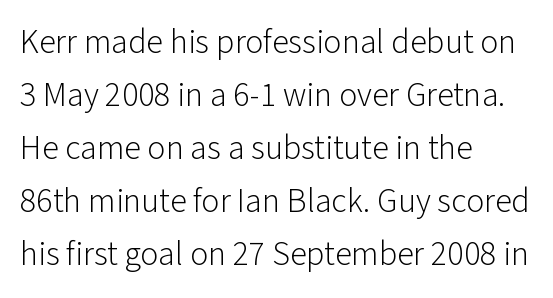
The image shows 34 px light sans-serif type, upright; set left-aligned, normal line spacing (1.56x), normal letter spacing, not underlined; low stroke contrast and a medium x-height.
